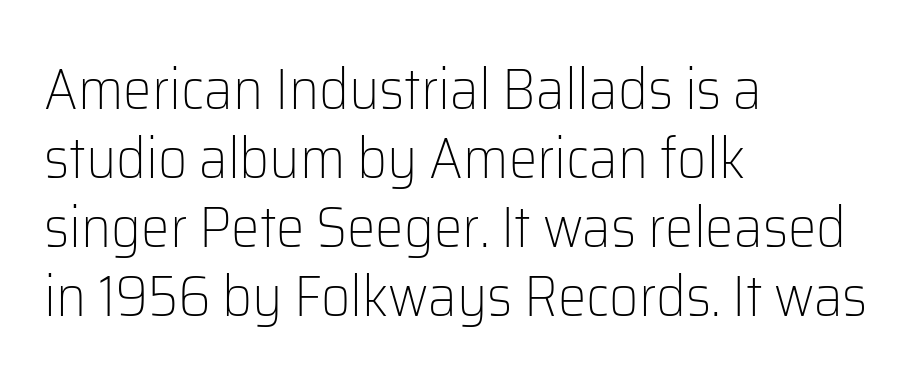
{"serif": "no", "italic": "no", "bold": "no", "weight": "light", "width": "normal", "stroke_contrast": "low", "x_height": "medium", "monospaced": "no", "underline": "no", "align": "left", "line_spacing_ratio": 1.21, "letter_spacing": "normal", "letter_spacing_em": 0.0, "glyph_px": 57}
